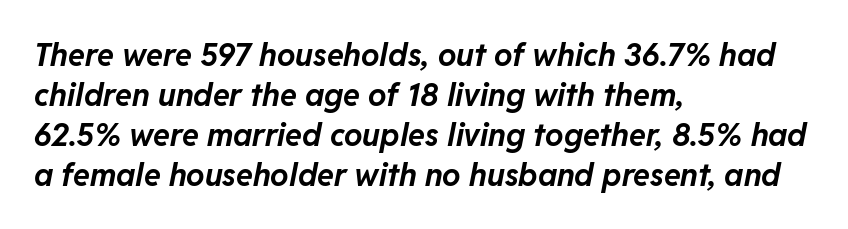
{"italic": "yes", "lean": "right", "slant_degrees": 11, "bold": "yes", "weight": "bold", "width": "normal", "stroke_contrast": "low", "x_height": "medium", "monospaced": "no", "underline": "no", "align": "left", "line_spacing": "normal", "line_spacing_ratio": 1.29, "letter_spacing": "normal", "letter_spacing_em": 0.0, "glyph_px": 31}
